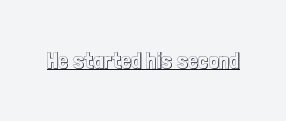
Q: Is the text italic (slanted)? A: No, it is upright.
Q: Is the text underlined? A: Yes.
Q: Is the spacing between letters normal or unusually wide? A: Normal.
